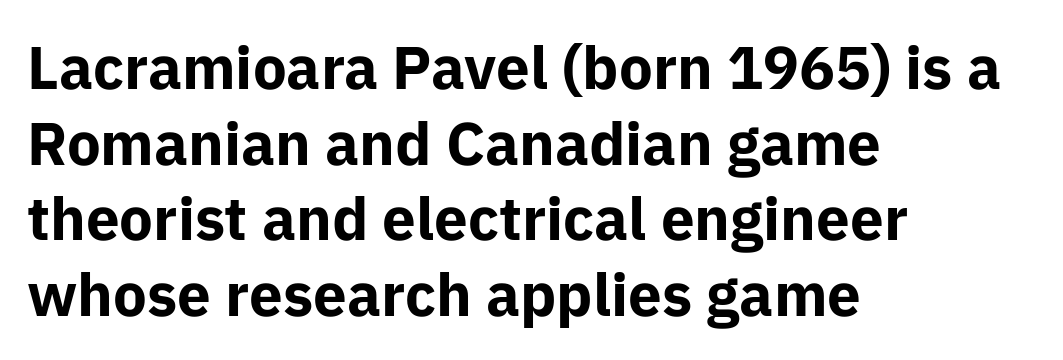
Q: Is the text bold? A: Yes.
Q: Is the text italic (slanted)? A: No, it is upright.
Q: Is the typeface a serif or a sans-serif typeface? A: Sans-serif.
Q: Is the text underlined? A: No.
Q: How is the paragraph aligned? A: Left-aligned.
Q: Is the spacing between letters normal or unusually wide? A: Normal.
Q: Is the spacing between lines tight, normal or loose? A: Normal.
Q: Width (condensed, normal, or wide)? A: Normal.
Q: Stroke contrast? A: Low.
Q: x-height? A: Medium.
Q: Monospaced? A: No.
